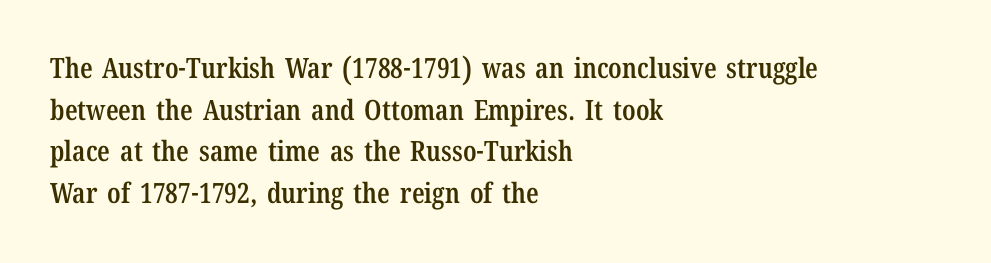
The image shows 28 px semibold, condensed serif type, upright; set left-aligned, normal line spacing (1.49x), normal letter spacing, not underlined; low stroke contrast and a medium x-height.
